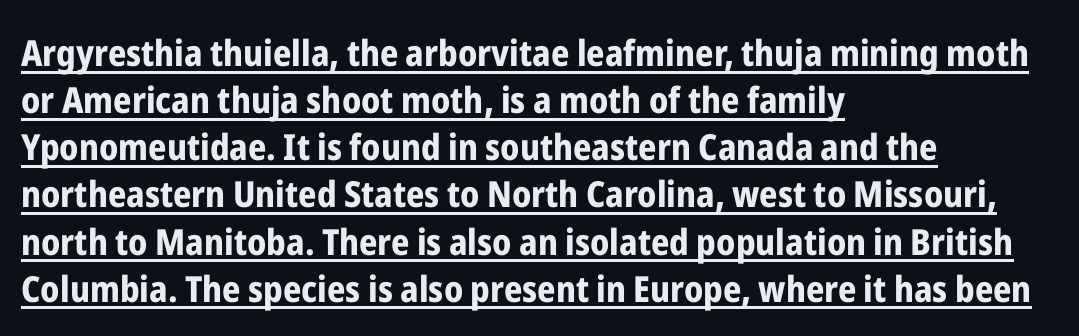
Underlining? Definitely there. You could not count columns in this text — the font is proportionally spaced. These lines sit exactly where default settings would place them. I'd call this a sans setting — the letters go barefoot.
